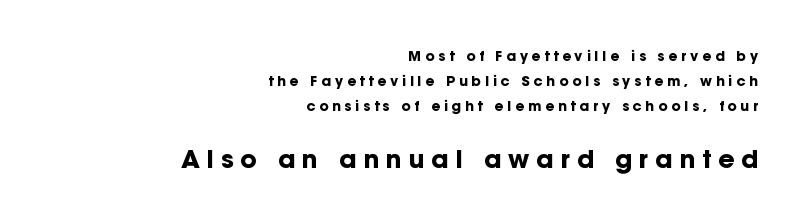
{"italic": "no", "bold": "yes", "underline": "no", "align": "right", "line_spacing_ratio": 1.8, "letter_spacing": "wide", "letter_spacing_em": 0.27, "larger_block": "second", "size_ratio": 1.79, "glyph_px": 25}
